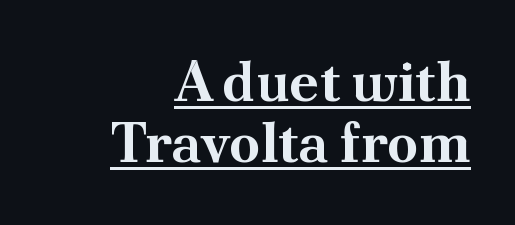
The passage shown has conventional tracking throughout. The paragraph has a hard right edge and a soft left edge. How would I describe the line gaps? Narrow and economical. When letters stand straight like this, we call the style roman or upright. Each letter's strokes conclude with small projecting serifs.
